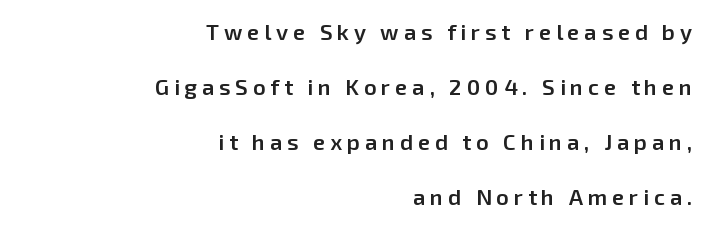
Stems and bowls a touch heavier than normal — semibold. Type without underlining. Style check: upright. What stands out about the letter spacing? Its width — letters are far apart. The space between consecutive lines is lavish. Layout note: lines flush right.
